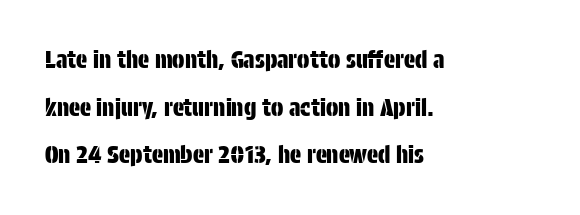
Quick note: not italic, upright. The lines in this sample share a left origin and differ only in where they stop. The passage shown stacks its lines with a broad gap. Nobody drew a line under any word here. There is no visible air inserted between adjacent glyphs.
